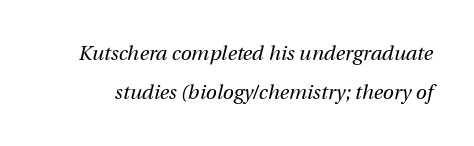
The image shows 20 px text type, italic (leaning right); set loose line spacing (1.93x), normal letter spacing, not underlined.
